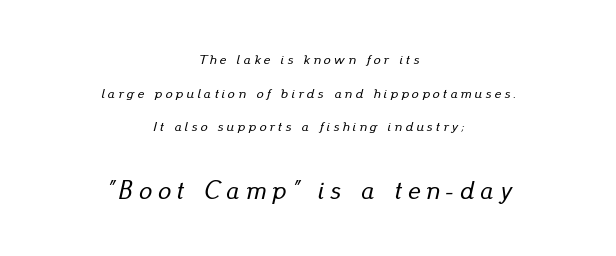
The image shows 26 px text type, italic (leaning right); set centered, loose line spacing (2.41x), unusually wide letter spacing (+0.23 em), not underlined; the second (bottom) block is 1.86x larger.
